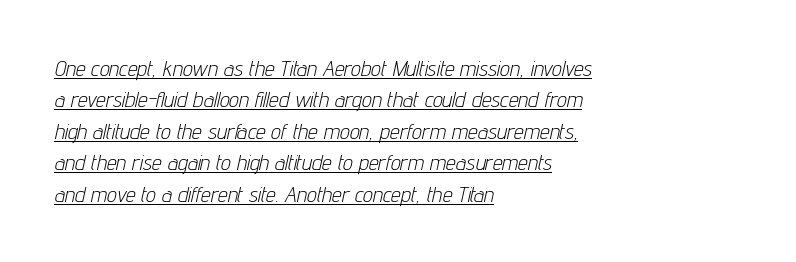
Quick note: interline space is typical. Yep, that's italic — everything's leaning. Vertical stems look standard width or narrower in stroke. Spacing between characters is what you'd get straight out of the box. Line beginnings align vertically; line endings do not.
